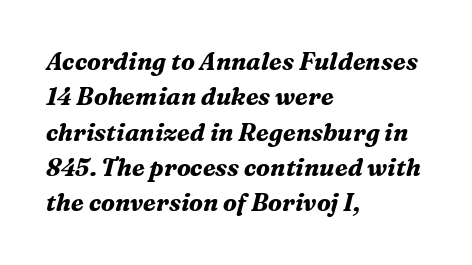
Q: Is the text bold? A: Yes.
Q: Is the text italic (slanted)? A: Yes, it leans right by about 16 degrees.
Q: Is the text underlined? A: No.
Q: How is the paragraph aligned? A: Left-aligned.
Q: Is the spacing between letters normal or unusually wide? A: Normal.
Q: Is the spacing between lines tight, normal or loose? A: Normal.
